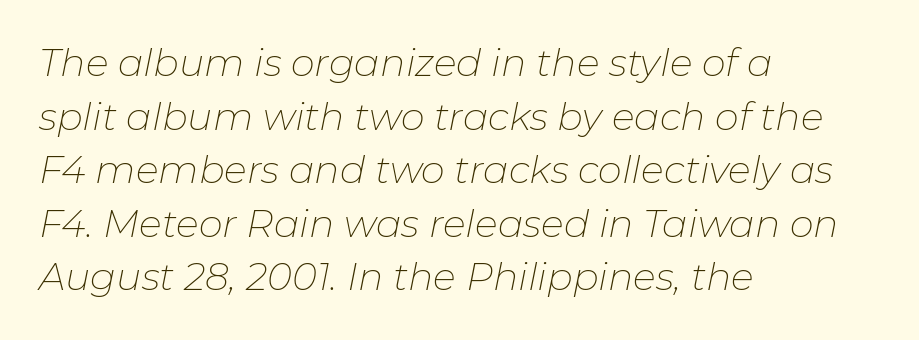
{"italic": "yes", "lean": "right", "slant_degrees": 11, "bold": "no", "weight": "thin", "width": "normal", "stroke_contrast": "low", "x_height": "medium", "monospaced": "no", "underline": "no", "align": "left", "line_spacing": "normal", "line_spacing_ratio": 1.41, "letter_spacing": "normal", "letter_spacing_em": 0.0, "glyph_px": 38}
